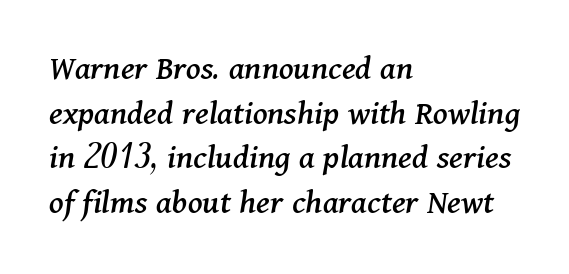
{"serif": "yes", "italic": "yes", "lean": "right", "slant_degrees": 11, "width": "normal", "stroke_contrast": "medium", "x_height": "medium", "monospaced": "no", "underline": "no", "align": "left", "line_spacing_ratio": 1.24, "letter_spacing": "normal", "letter_spacing_em": 0.0, "glyph_px": 36}
